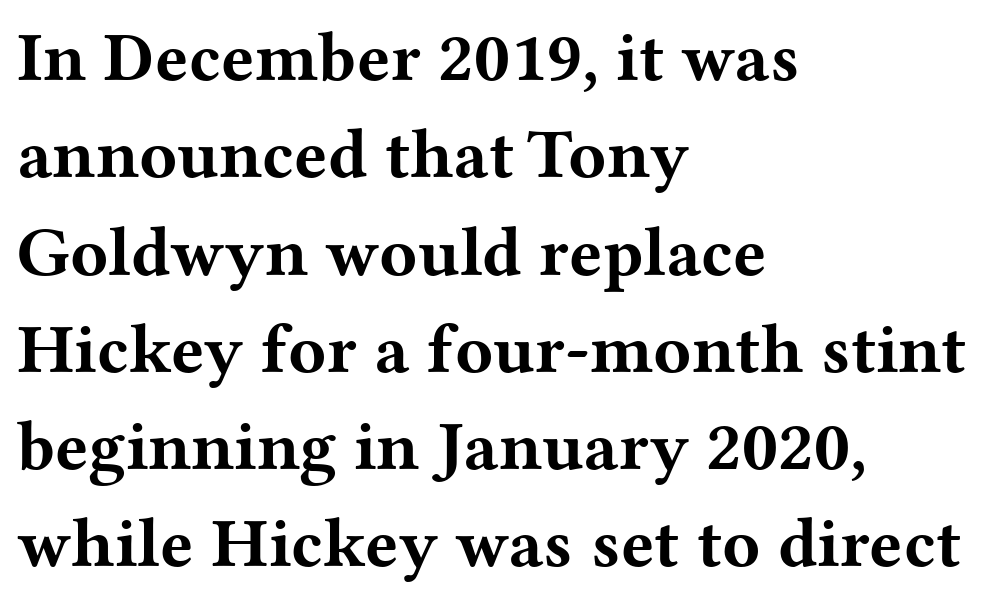
The image shows 70 px bold, wide serif type, upright; set left-aligned, normal line spacing (1.39x), normal letter spacing, not underlined; medium stroke contrast and a medium x-height.
